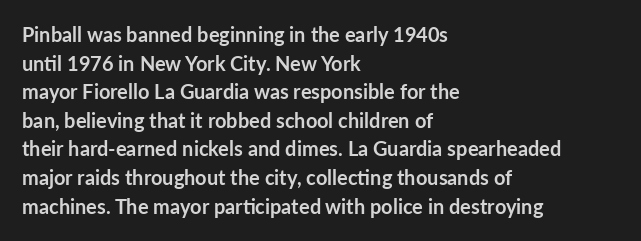
This sample uses an upright cut, with every glyph sitting square on the baseline. Only glyphs here, with clear space below each row. Visually the block forms a straight wall on the left and a jagged coastline on the right. Its strokes are broad and dark, the hallmark of bold type. This block has exactly the height ordinary leading produces. The passage shown has conventional tracking throughout.
